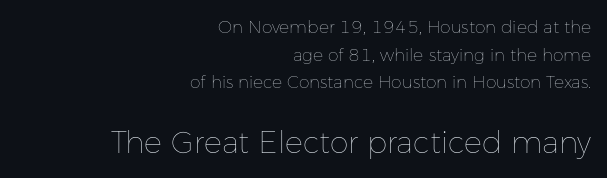
The image shows 30 px thin type, upright; set right-aligned, normal line spacing (1.63x), normal letter spacing, not underlined; the second (bottom) block is 1.76x larger; low stroke contrast and a medium x-height.
